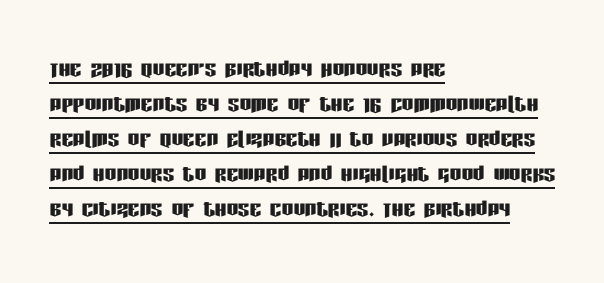
The image shows 29 px condensed sans-serif type, upright; set left-aligned, line spacing 1.21x, normal letter spacing, underlined; low stroke contrast and a large x-height.
